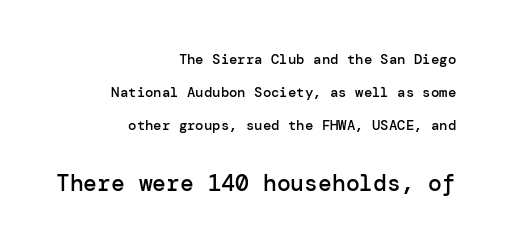
The image shows 23 px text type, upright; set right-aligned, loose line spacing (2.37x), normal letter spacing, not underlined; the second (bottom) block is 1.64x larger.
